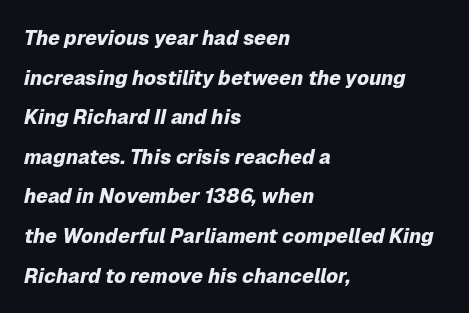
This block would shrink considerably if given ordinary leading; it's expanded now. You can tell it's italic because the verticals aren't actually vertical. The gap between lines stays unmarked. Words appear dense and cohesive because spacing is normal.
